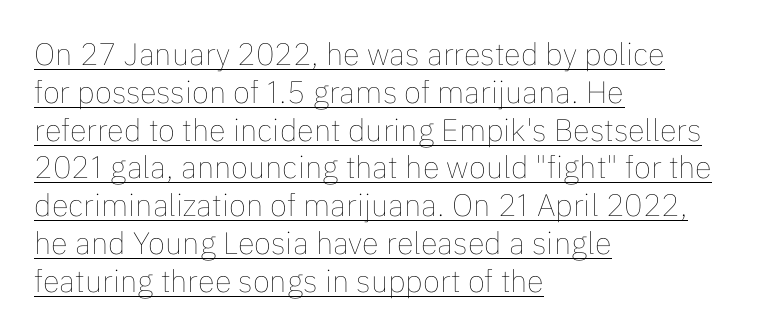
{"italic": "no", "bold": "no", "weight": "thin", "width": "normal", "stroke_contrast": "low", "x_height": "medium", "monospaced": "no", "underline": "yes", "align": "left", "line_spacing_ratio": 1.22, "letter_spacing": "normal", "letter_spacing_em": 0.0, "glyph_px": 31}
